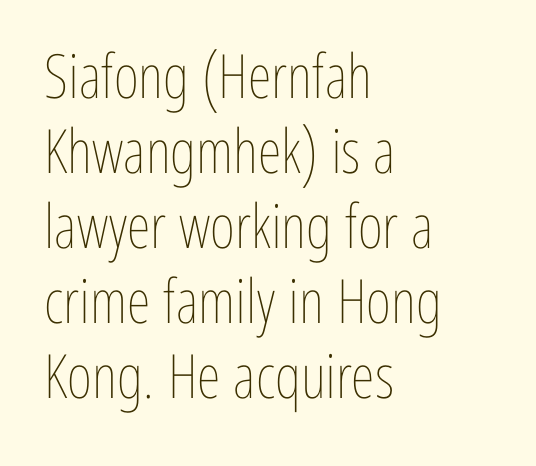
The image shows 61 px thin, condensed type, upright; set left-aligned, line spacing 1.23x, normal letter spacing, not underlined; low stroke contrast and a medium x-height.
